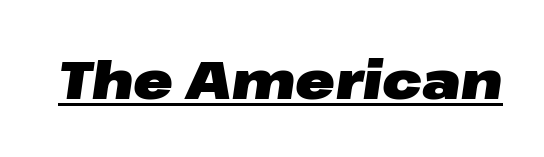
{"italic": "yes", "lean": "right", "slant_degrees": 8, "bold": "yes", "weight": "heavy", "width": "wide", "stroke_contrast": "low", "x_height": "medium", "monospaced": "no", "underline": "yes", "letter_spacing": "normal", "letter_spacing_em": 0.0, "glyph_px": 53}
